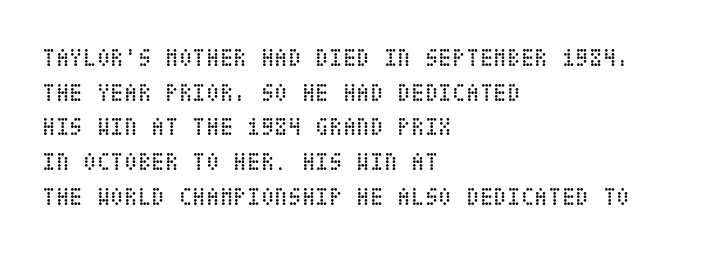
The letters stand straight up with perfectly vertical stems. The typesetter chose a ragged-right arrangement here. What's the leading like? Ordinary, nothing unusual. Nothing unusual about the tracking: characters are spaced as the font intends. Is the stroke heavy? The answer is a plain regular-or-lighter.
